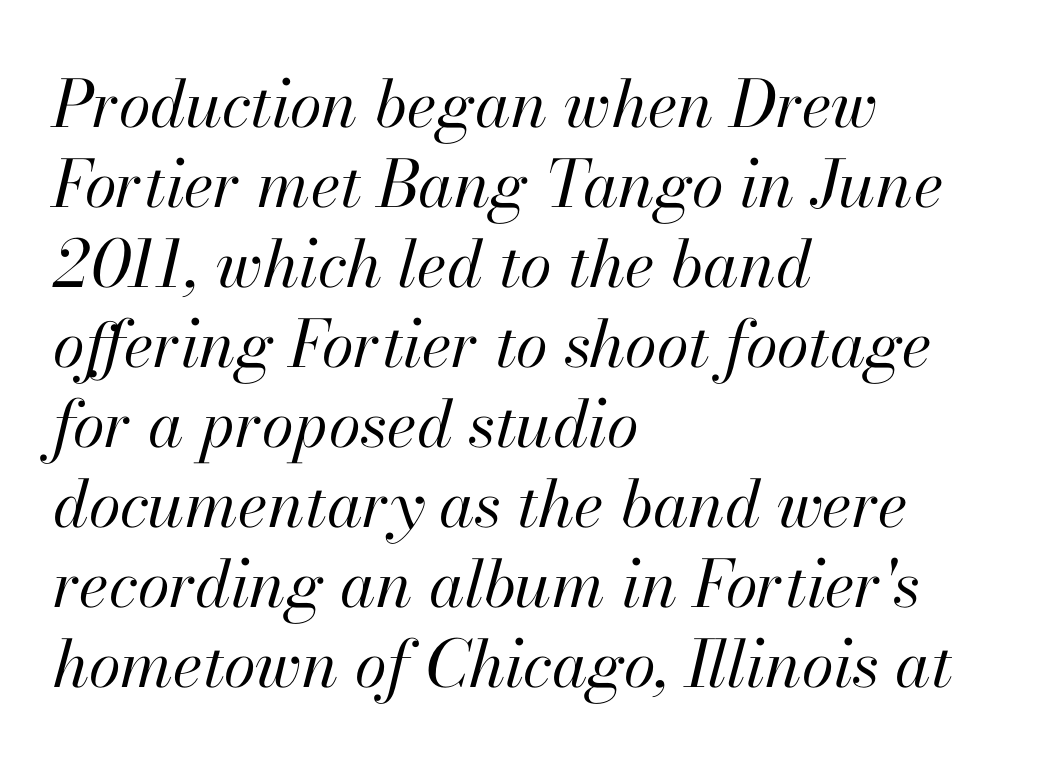
The image shows 65 px regular-weight type, italic (leaning right); set left-aligned, line spacing 1.23x, normal letter spacing, not underlined; high stroke contrast and a small x-height.
